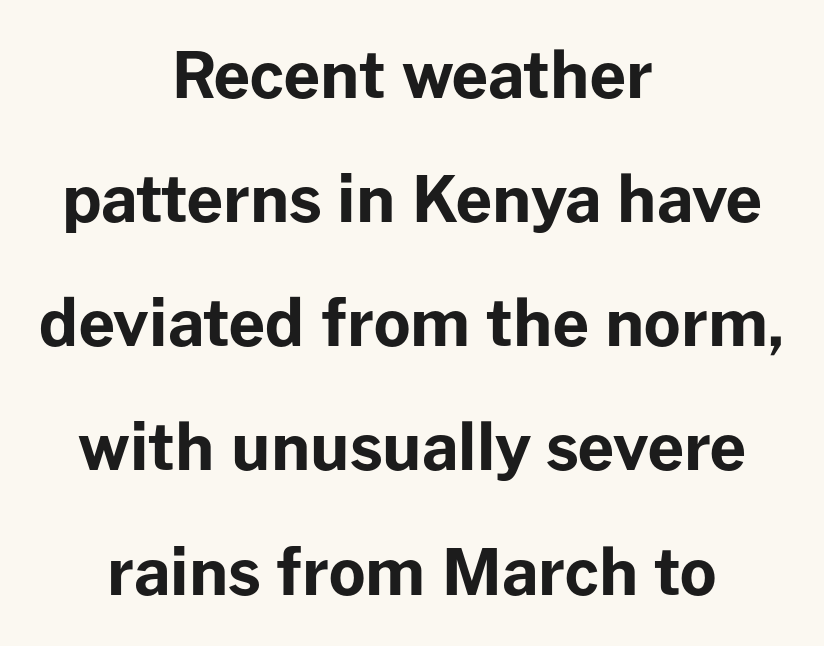
{"serif": "no", "italic": "no", "bold": "yes", "weight": "bold", "width": "normal", "stroke_contrast": "low", "x_height": "medium", "monospaced": "no", "underline": "no", "align": "center", "line_spacing": "loose", "line_spacing_ratio": 1.94, "letter_spacing": "normal", "letter_spacing_em": 0.0, "glyph_px": 64}
